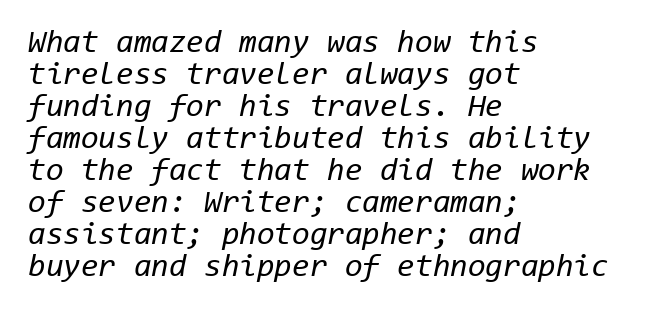
Q: Is the text bold? A: No.
Q: Is the text italic (slanted)? A: Yes, it leans right by about 11 degrees.
Q: Is the text underlined? A: No.
Q: How is the paragraph aligned? A: Left-aligned.
Q: Is the spacing between letters normal or unusually wide? A: Normal.
Q: Is the spacing between lines tight, normal or loose? A: Tight.
Q: Width (condensed, normal, or wide)? A: Normal.
Q: Stroke contrast? A: Low.
Q: x-height? A: Medium.
Q: Monospaced? A: Yes.
